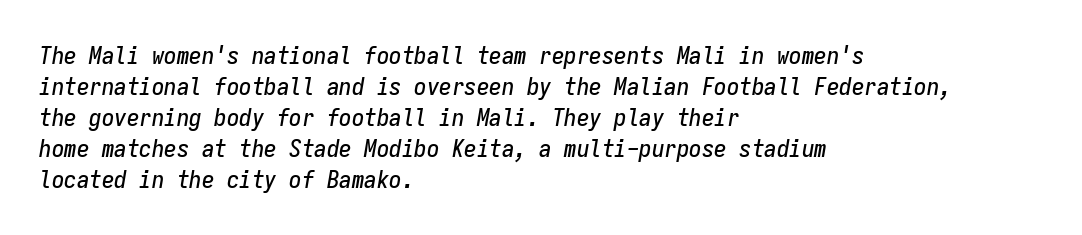
Q: Is the text italic (slanted)? A: Yes, it leans right by about 9 degrees.
Q: Is the text underlined? A: No.
Q: How is the paragraph aligned? A: Left-aligned.
Q: Is the spacing between letters normal or unusually wide? A: Normal.
